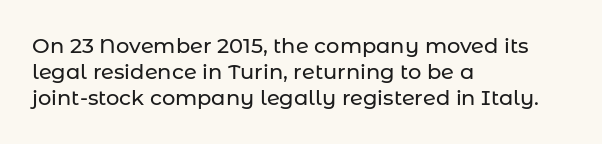
The image shows 21 px text type, upright; set left-aligned, line spacing 1.24x, normal letter spacing, not underlined.
